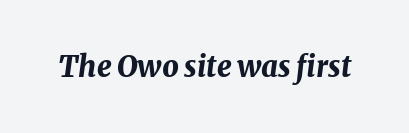
The image shows 29 px bold type, italic (leaning right); set normal letter spacing, not underlined; medium stroke contrast and a medium x-height.
